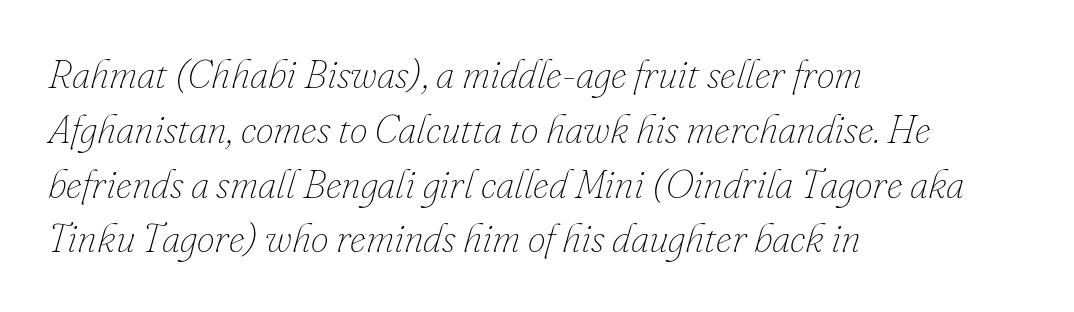
{"italic": "yes", "lean": "right", "slant_degrees": 16, "bold": "no", "weight": "thin", "width": "normal", "stroke_contrast": "low", "x_height": "small", "monospaced": "no", "underline": "no", "align": "left", "line_spacing": "normal", "line_spacing_ratio": 1.37, "letter_spacing": "normal", "letter_spacing_em": 0.0, "glyph_px": 40}
